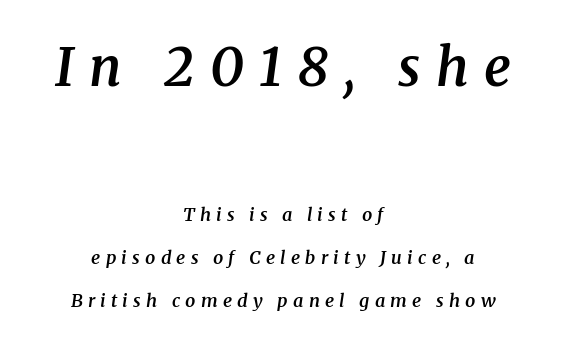
Q: Is the text bold? A: Semi-bold.
Q: Is the text italic (slanted)? A: Yes, it leans right by about 8 degrees.
Q: Is the typeface a serif or a sans-serif typeface? A: Serif.
Q: Is the text underlined? A: No.
Q: How is the paragraph aligned? A: Centered.
Q: Is the spacing between letters normal or unusually wide? A: Unusually wide.
Q: Is the spacing between lines tight, normal or loose? A: Loose.
Q: Which block of text is set in a larger size, the first (top) or the second (bottom)? A: The first (top) one.
Q: Width (condensed, normal, or wide)? A: Normal.
Q: Stroke contrast? A: Medium.
Q: x-height? A: Medium.
Q: Monospaced? A: No.
